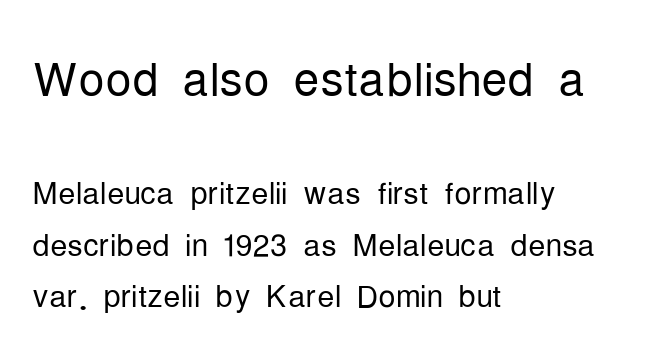
Q: Is the text bold? A: No.
Q: Is the text italic (slanted)? A: No, it is upright.
Q: Is the typeface a serif or a sans-serif typeface? A: Sans-serif.
Q: Is the text underlined? A: No.
Q: How is the paragraph aligned? A: Left-aligned.
Q: Is the spacing between letters normal or unusually wide? A: Normal.
Q: Which block of text is set in a larger size, the first (top) or the second (bottom)? A: The first (top) one.
Q: Width (condensed, normal, or wide)? A: Condensed.
Q: Stroke contrast? A: Low.
Q: x-height? A: Medium.
Q: Monospaced? A: No.
